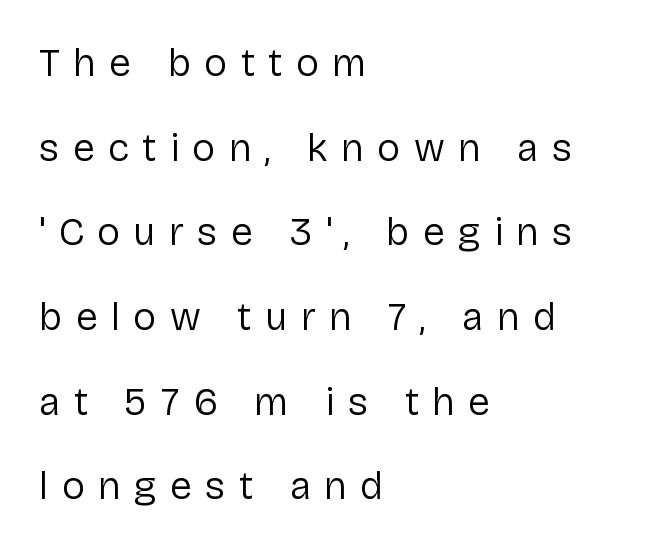
Weight: regular or lighter. This is roman type, the default non-slanted kind. The paragraph has a hard left edge and a soft right edge. Reading down the column, the eye jumps a long way to each next line. Do the characters align in a grid? No, the font is proportional. Someone cranked the tracking dial way up on this one.
